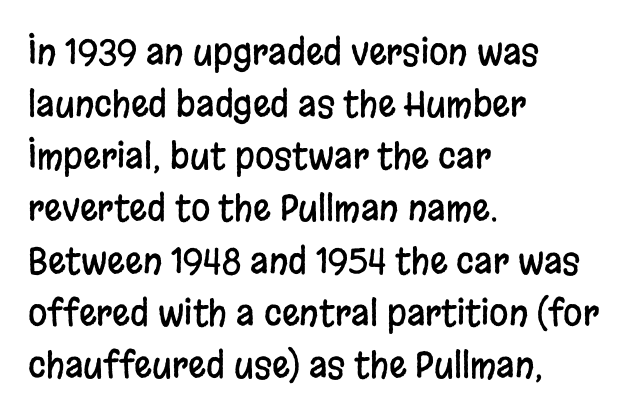
Q: Is the text italic (slanted)? A: No, it is upright.
Q: Is the typeface a serif or a sans-serif typeface? A: Sans-serif.
Q: Is the text underlined? A: No.
Q: How is the paragraph aligned? A: Left-aligned.
Q: Is the spacing between letters normal or unusually wide? A: Normal.
Q: Is the spacing between lines tight, normal or loose? A: Normal.
Q: Width (condensed, normal, or wide)? A: Condensed.
Q: Stroke contrast? A: Low.
Q: x-height? A: Large.
Q: Monospaced? A: No.
